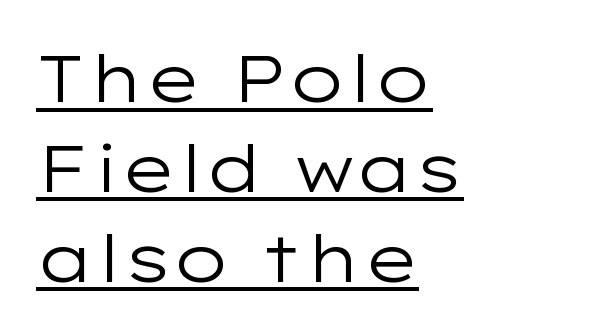
The typesetter chose a ragged-right arrangement here. Compared with typical body copy, the letter spacing here is the same. Is this a fixed-width face? No — the glyphs have proportional, varying widths. The specimen reads as upright at a glance. You can see a thin bar hugging the bottom of the glyphs.
